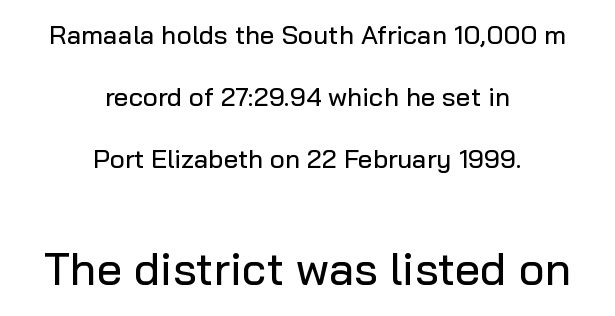
In terms of letterspacing, this is plain default setting. Do the characters align in a grid? No, the font is proportional. Horizontally, the lines are justified to the midpoint only. Letterform terminals end flat and unadorned throughout the passage. Whoever set this chose breathing room over compactness in the vertical rhythm.
